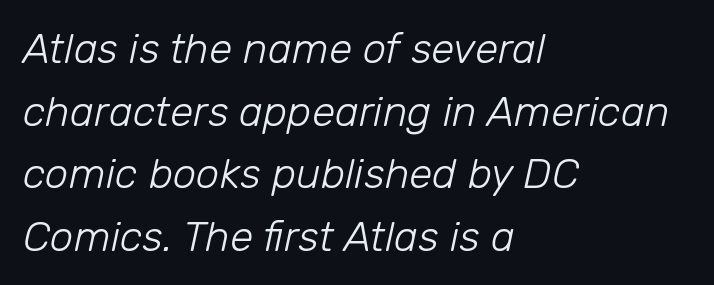
Tracking value appears to be zero — textbook default spacing. The rendering applies a slant to the glyphs. Interline gaps are of average width in this sample. The rendering uses natural spacing where letterforms have individual widths. The characters are drawn with everyday or finer stroke widths. Alignment: flush left.
